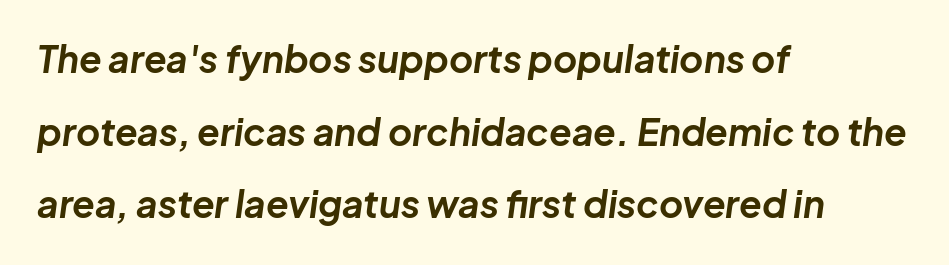
Typesetter's note: full bold, strokes at maximum text heaviness. Note the varied advance widths — an 'i' is clearly narrower than an 'm'. Horizontal bands of white between lines are thick stripes. The typography opts for an oblique posture over an upright one. Students, note that the glyphs here touch the page at normal intervals.
